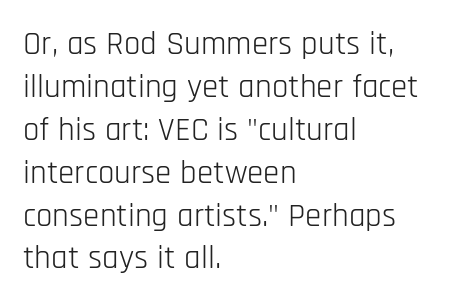
{"serif": "no", "italic": "no", "bold": "no", "weight": "light", "width": "condensed", "stroke_contrast": "low", "x_height": "large", "monospaced": "no", "underline": "no", "align": "left", "line_spacing": "normal", "line_spacing_ratio": 1.3, "letter_spacing": "normal", "letter_spacing_em": 0.0, "glyph_px": 33}
